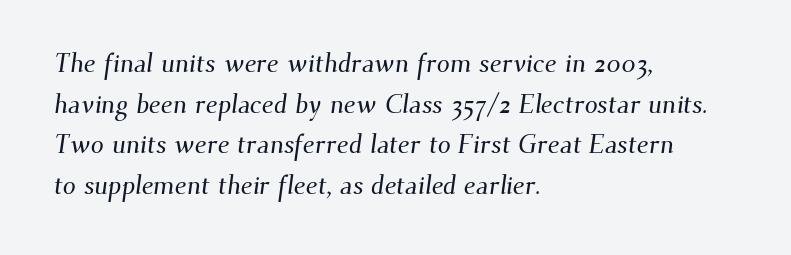
Q: Is the text underlined? A: No.
Q: How is the paragraph aligned? A: Left-aligned.
Q: Is the spacing between letters normal or unusually wide? A: Normal.
Q: Is the spacing between lines tight, normal or loose? A: Normal.
